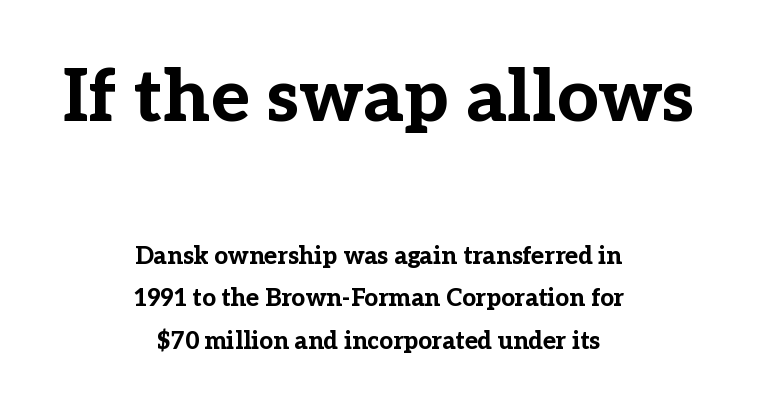
Q: Is the text bold? A: Yes.
Q: Is the text italic (slanted)? A: No, it is upright.
Q: Is the typeface a serif or a sans-serif typeface? A: Serif.
Q: Is the text underlined? A: No.
Q: How is the paragraph aligned? A: Centered.
Q: Is the spacing between letters normal or unusually wide? A: Normal.
Q: Which block of text is set in a larger size, the first (top) or the second (bottom)? A: The first (top) one.
Q: Width (condensed, normal, or wide)? A: Normal.
Q: Stroke contrast? A: Low.
Q: x-height? A: Medium.
Q: Monospaced? A: No.
